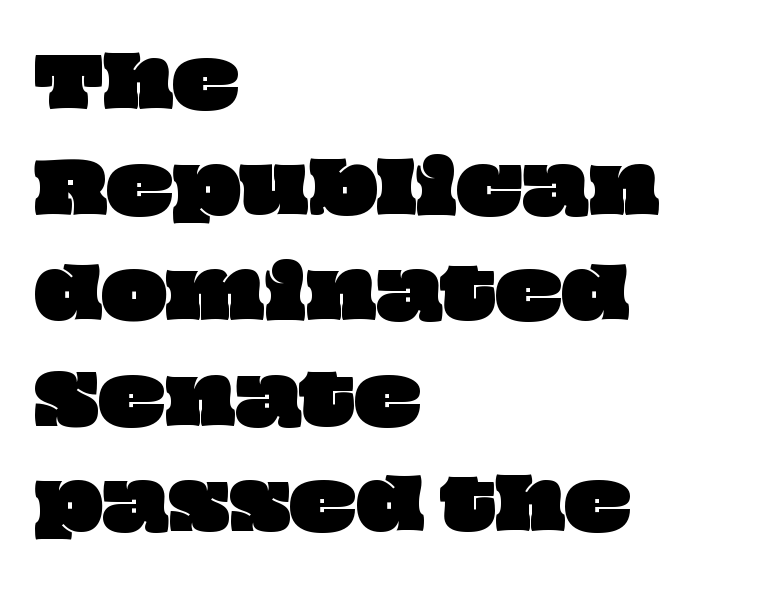
The image shows 69 px wide type; set left-aligned, normal line spacing (1.53x), normal letter spacing, not underlined; low stroke contrast and a large x-height.
